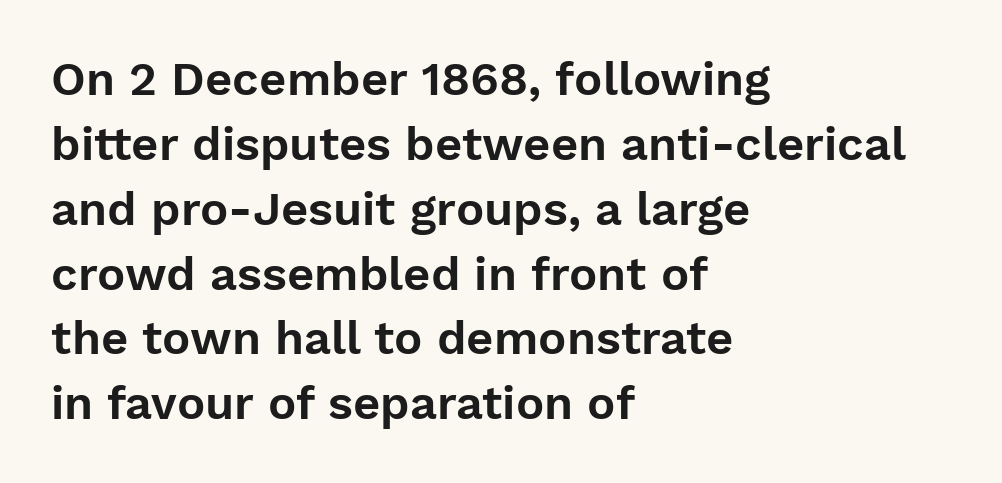
Q: Is the text italic (slanted)? A: No, it is upright.
Q: Is the typeface a serif or a sans-serif typeface? A: Sans-serif.
Q: Is the text underlined? A: No.
Q: How is the paragraph aligned? A: Left-aligned.
Q: Is the spacing between letters normal or unusually wide? A: Normal.
Q: Is the spacing between lines tight, normal or loose? A: Normal.
Q: Width (condensed, normal, or wide)? A: Normal.
Q: Stroke contrast? A: Low.
Q: x-height? A: Medium.
Q: Monospaced? A: No.
